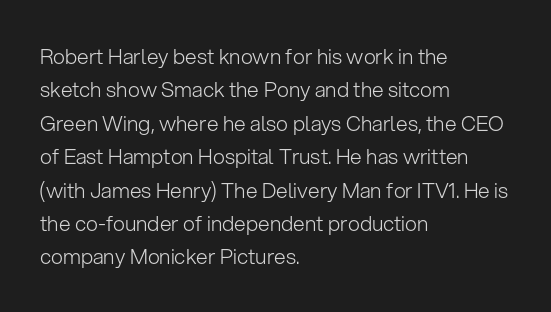
Q: Is the text bold? A: No.
Q: Is the text italic (slanted)? A: No, it is upright.
Q: Is the text underlined? A: No.
Q: How is the paragraph aligned? A: Left-aligned.
Q: Is the spacing between letters normal or unusually wide? A: Normal.
Q: Is the spacing between lines tight, normal or loose? A: Normal.
